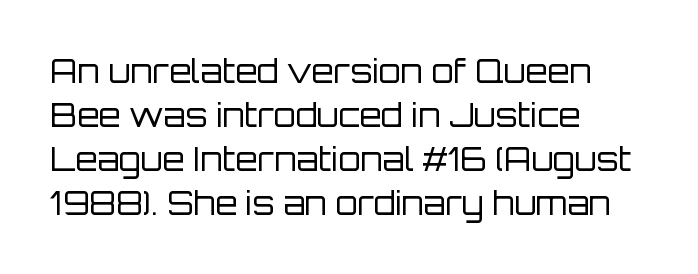
{"serif": "no", "italic": "no", "bold": "no", "weight": "regular", "width": "normal", "stroke_contrast": "low", "x_height": "large", "monospaced": "no", "underline": "no", "align": "left", "line_spacing": "normal", "line_spacing_ratio": 1.38, "letter_spacing": "normal", "letter_spacing_em": 0.0, "glyph_px": 32}
